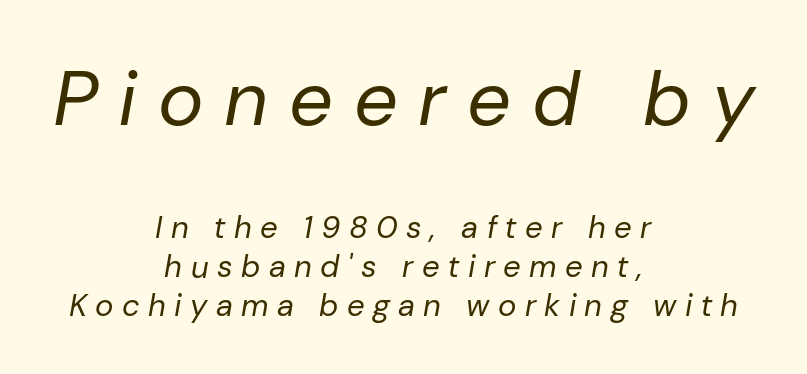
The image shows 77 px regular-weight type, italic (leaning right); set centered, normal line spacing (1.26x), unusually wide letter spacing (+0.27 em), not underlined; the first (top) block is 2.48x larger; low stroke contrast and a medium x-height.
